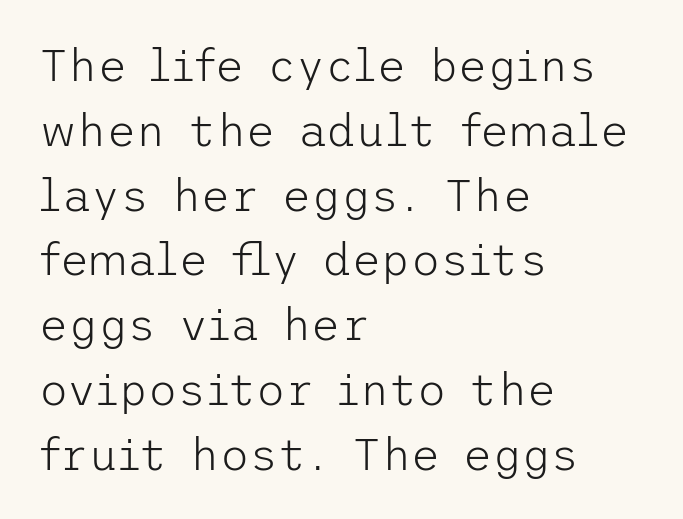
{"serif": "no", "italic": "no", "bold": "no", "weight": "light", "width": "normal", "stroke_contrast": "low", "x_height": "medium", "underline": "no", "align": "left", "line_spacing": "normal", "line_spacing_ratio": 1.44, "letter_spacing": "normal", "letter_spacing_em": 0.0, "glyph_px": 45}
